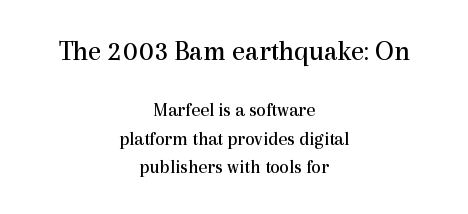
Nope, not italic — everything's standing straight. The designer went with a serif here, giving each stem small feet. Compared with a typical body face, this is equally light or lighter still. A typesetter would call this leading conventional body-copy spacing.
